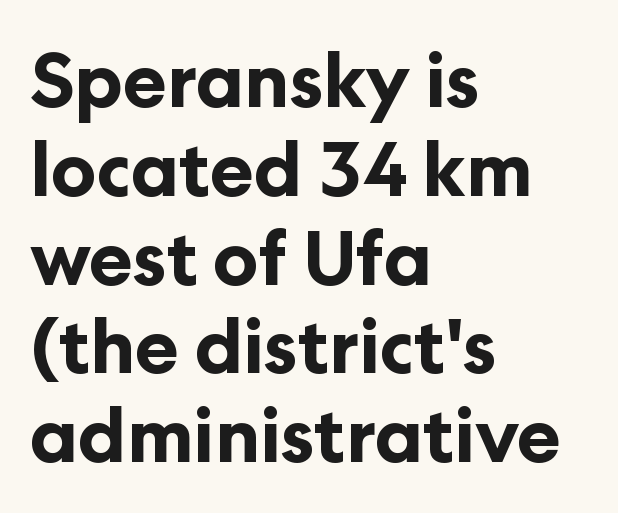
{"serif": "no", "italic": "no", "bold": "yes", "weight": "bold", "width": "normal", "stroke_contrast": "low", "x_height": "medium", "monospaced": "no", "underline": "no", "align": "left", "line_spacing_ratio": 1.2, "letter_spacing": "normal", "letter_spacing_em": 0.0, "glyph_px": 74}
